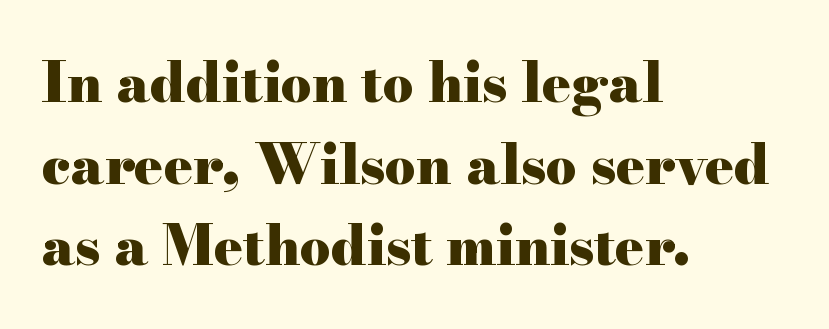
Notice how the passage keeps a crisp vertical edge on the left only. Compared with an ordinary text face, these strokes are far heavier — a full bold. Is there any slant? The stems are plumb. Look at the bottom of the vertical strokes: they flare into serifs here. Plain, unruled lines of type. These lines are rendered in a variable-pitch font.
